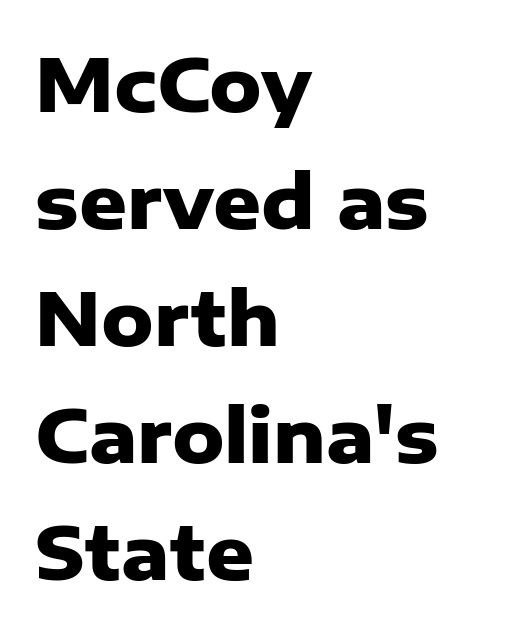
{"serif": "no", "italic": "no", "bold": "yes", "weight": "heavy", "width": "normal", "stroke_contrast": "low", "x_height": "medium", "monospaced": "no", "underline": "no", "align": "left", "line_spacing": "normal", "line_spacing_ratio": 1.58, "letter_spacing": "normal", "letter_spacing_em": 0.0, "glyph_px": 74}
